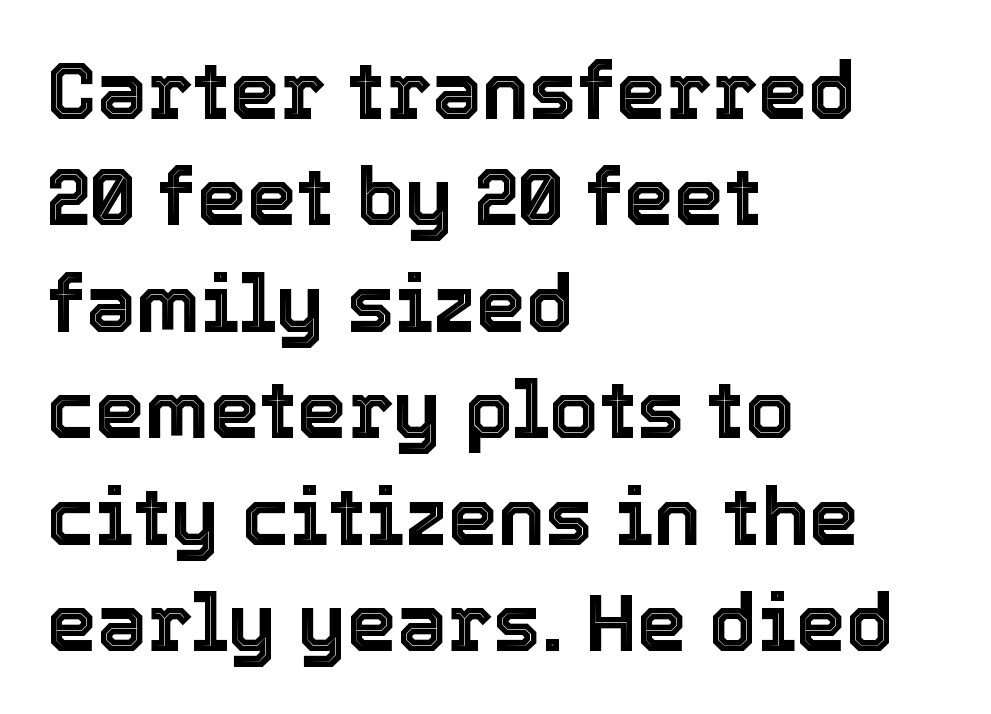
Vertically, the passage feels balanced, rows spaced as you'd expect. You can tell it's not italic because the verticals are truly vertical. Short note: letters normally spaced. Descenders hang freely into open space. Teacher's note: observe the even left margin — that is flush-left alignment.
